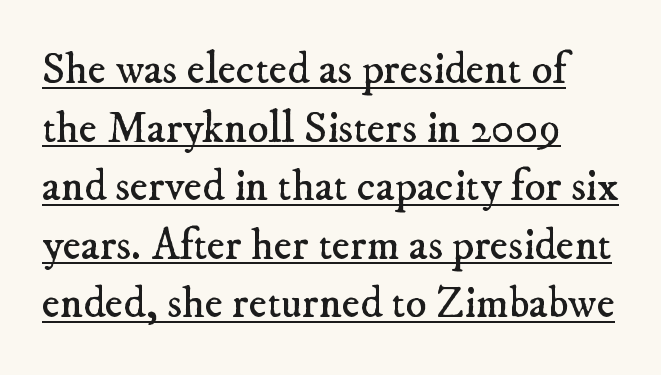
{"serif": "yes", "bold": "no", "weight": "regular", "width": "normal", "stroke_contrast": "low", "x_height": "small", "monospaced": "no", "underline": "yes", "align": "left", "line_spacing": "normal", "line_spacing_ratio": 1.33, "letter_spacing": "normal", "letter_spacing_em": 0.0, "glyph_px": 44}
